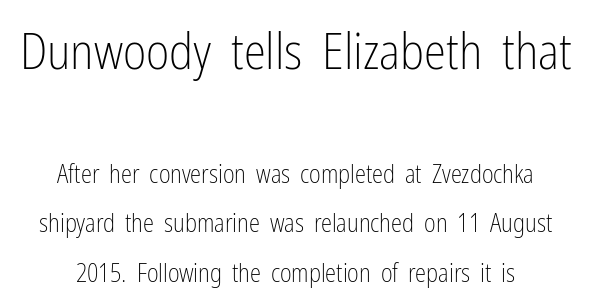
Q: Is the text bold? A: No.
Q: Is the text italic (slanted)? A: No, it is upright.
Q: Is the typeface a serif or a sans-serif typeface? A: Sans-serif.
Q: Is the text underlined? A: No.
Q: Is the spacing between letters normal or unusually wide? A: Normal.
Q: Is the spacing between lines tight, normal or loose? A: Loose.
Q: Which block of text is set in a larger size, the first (top) or the second (bottom)? A: The first (top) one.
Q: Width (condensed, normal, or wide)? A: Condensed.
Q: Stroke contrast? A: Low.
Q: x-height? A: Medium.
Q: Monospaced? A: No.
